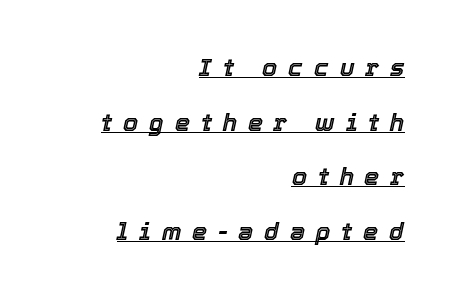
The image shows 24 px text type, italic (leaning right); set right-aligned, loose line spacing (2.28x), unusually wide letter spacing (+0.45 em), underlined.
